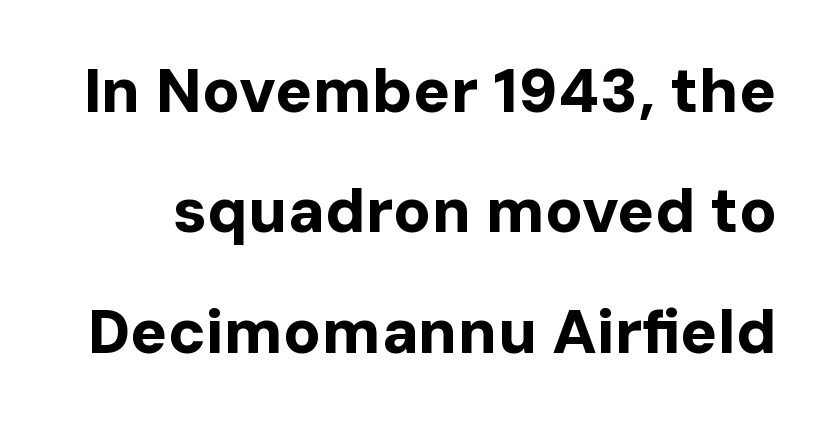
The image shows 62 px bold sans-serif type, upright; set loose line spacing (1.94x), normal letter spacing, not underlined; low stroke contrast and a medium x-height.
